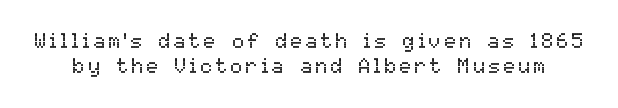
{"italic": "no", "bold": "no", "underline": "no", "line_spacing_ratio": 1.2, "glyph_px": 21}
